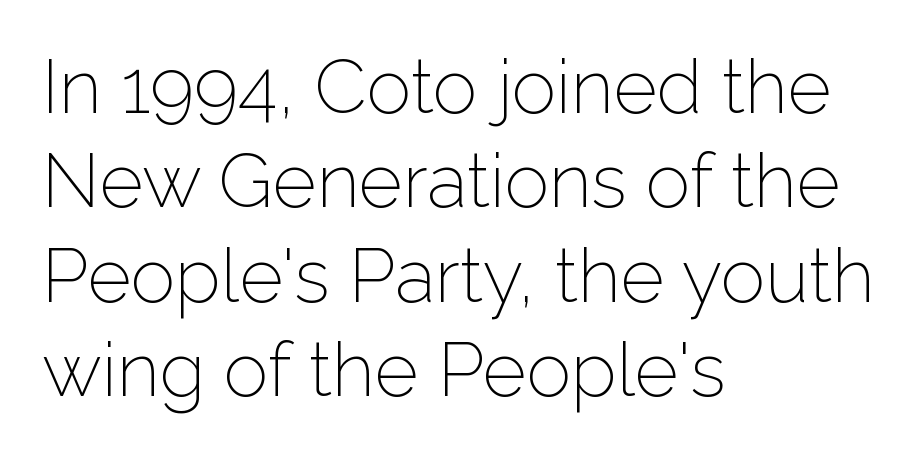
The letters stand upright; this is a roman face. A classic flush-left, rag-right setting is used for this passage. Unbolded letterforms with no extra heft. Varying glyph widths throughout — classic text-font behaviour.
